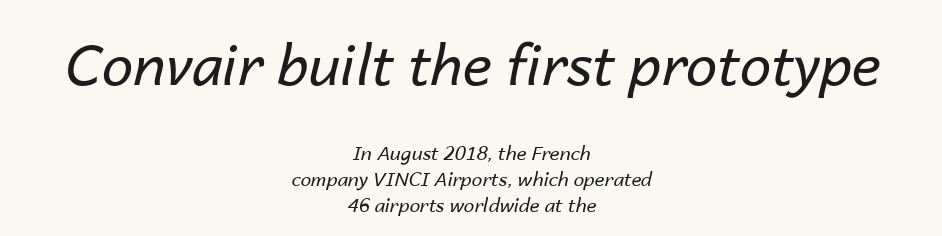
Q: Is the text bold? A: No.
Q: Is the text italic (slanted)? A: Yes, it leans right by about 14 degrees.
Q: Is the text underlined? A: No.
Q: How is the paragraph aligned? A: Centered.
Q: Is the spacing between letters normal or unusually wide? A: Normal.
Q: Is the spacing between lines tight, normal or loose? A: Normal.
Q: Which block of text is set in a larger size, the first (top) or the second (bottom)? A: The first (top) one.
Q: Width (condensed, normal, or wide)? A: Normal.
Q: Stroke contrast? A: Low.
Q: x-height? A: Medium.
Q: Monospaced? A: No.
